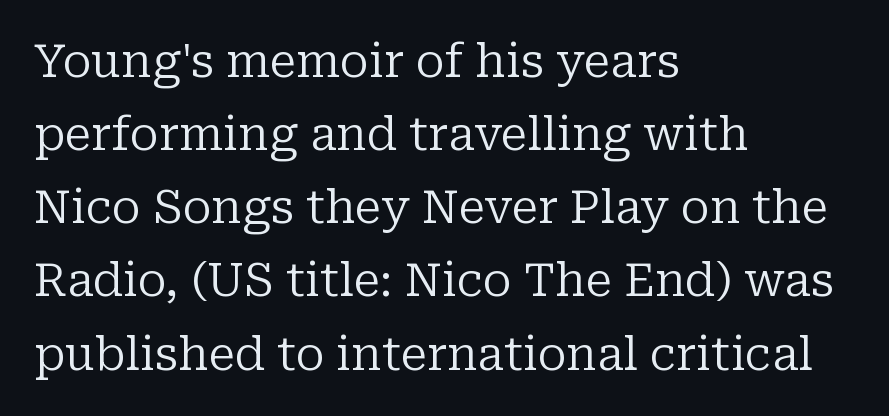
The rendering uses natural spacing where letterforms have individual widths. Heaviness? Minimal to ordinary, like unemphasized prose. Reading down the column, the eye jumps a familiar distance to each next line. Nope, not italic — everything's standing straight.
